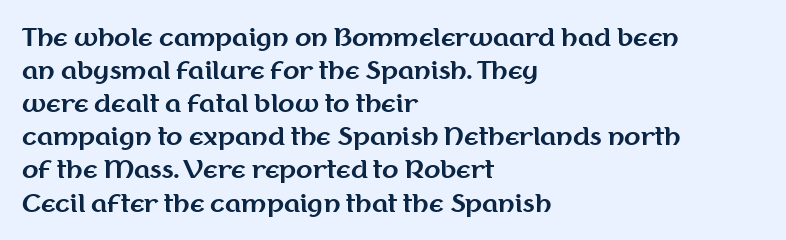
Q: Is the text bold? A: Yes.
Q: Is the text italic (slanted)? A: No, it is upright.
Q: Is the text underlined? A: No.
Q: How is the paragraph aligned? A: Left-aligned.
Q: Is the spacing between letters normal or unusually wide? A: Normal.
Q: Is the spacing between lines tight, normal or loose? A: Normal.
